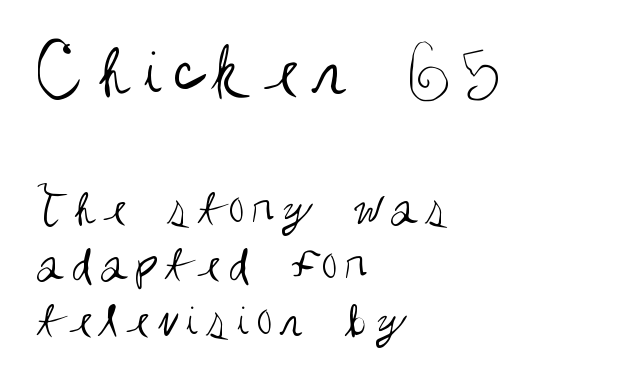
Q: Is the text bold? A: No.
Q: Is the typeface a serif or a sans-serif typeface? A: Sans-serif.
Q: Is the text underlined? A: No.
Q: How is the paragraph aligned? A: Left-aligned.
Q: Is the spacing between lines tight, normal or loose? A: Tight.
Q: Which block of text is set in a larger size, the first (top) or the second (bottom)? A: The first (top) one.
Q: Width (condensed, normal, or wide)? A: Condensed.
Q: Stroke contrast? A: Medium.
Q: x-height? A: Large.
Q: Monospaced? A: No.
